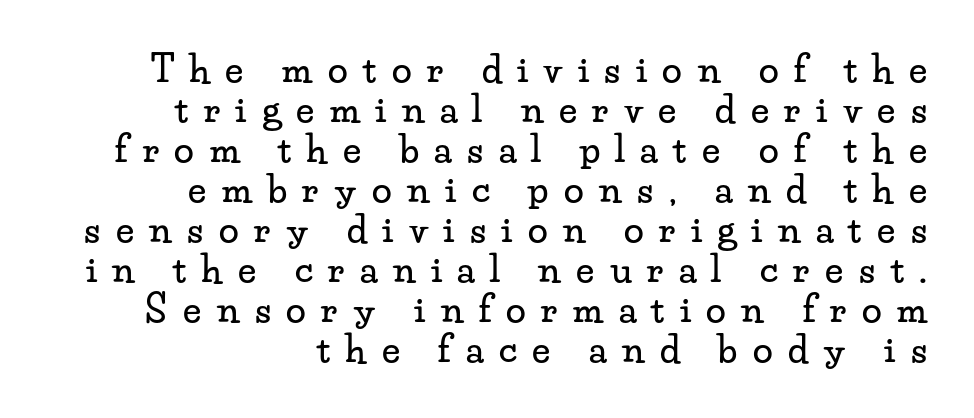
The image shows 36 px wide serif type, upright; set right-aligned, tight line spacing (1.11x), unusually wide letter spacing (+0.43 em), not underlined; low stroke contrast and a small x-height.
